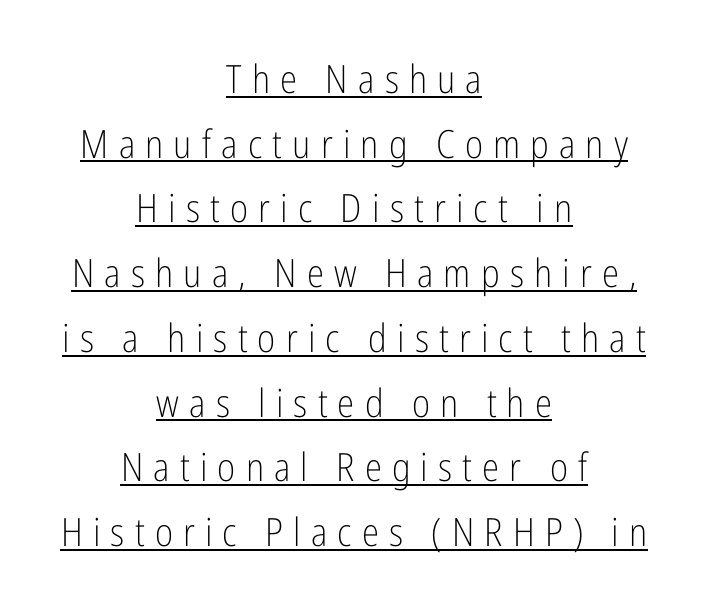
Q: Is the text bold? A: No.
Q: Is the text italic (slanted)? A: No, it is upright.
Q: Is the typeface a serif or a sans-serif typeface? A: Sans-serif.
Q: Is the text underlined? A: Yes.
Q: How is the paragraph aligned? A: Centered.
Q: Is the spacing between letters normal or unusually wide? A: Unusually wide.
Q: Is the spacing between lines tight, normal or loose? A: Normal.
Q: Width (condensed, normal, or wide)? A: Condensed.
Q: Stroke contrast? A: Low.
Q: x-height? A: Medium.
Q: Monospaced? A: No.
